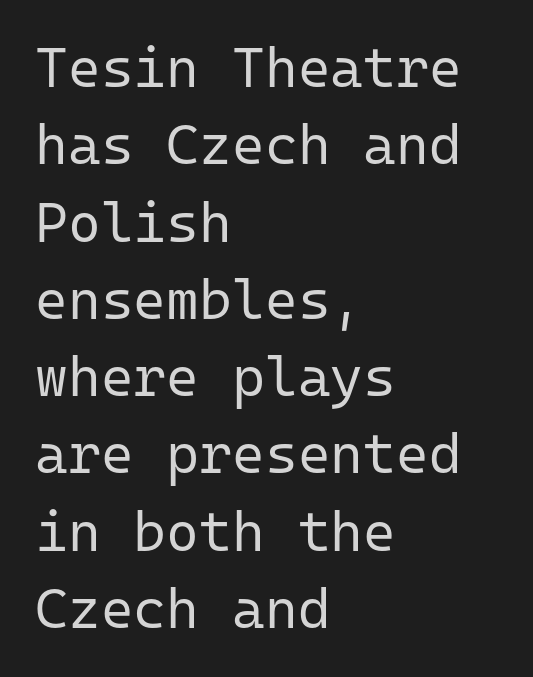
Q: Is the text bold? A: No.
Q: Is the text italic (slanted)? A: No, it is upright.
Q: Is the typeface a serif or a sans-serif typeface? A: Sans-serif.
Q: Is the text underlined? A: No.
Q: How is the paragraph aligned? A: Left-aligned.
Q: Is the spacing between letters normal or unusually wide? A: Normal.
Q: Is the spacing between lines tight, normal or loose? A: Normal.
Q: Width (condensed, normal, or wide)? A: Normal.
Q: Stroke contrast? A: Low.
Q: x-height? A: Medium.
Q: Monospaced? A: Yes.
